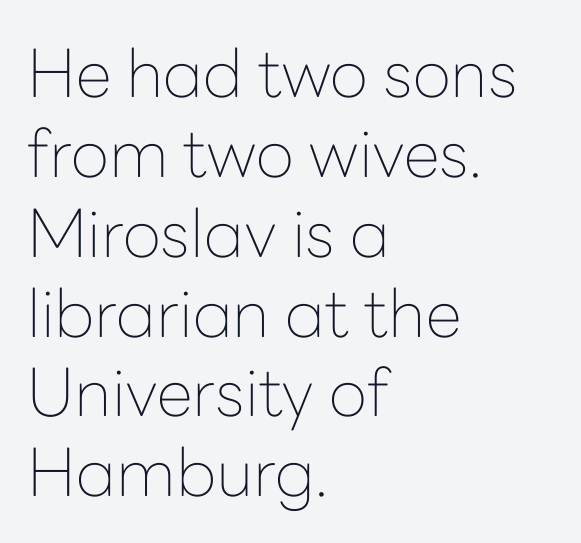
{"serif": "no", "italic": "no", "bold": "no", "weight": "thin", "width": "normal", "stroke_contrast": "low", "x_height": "medium", "monospaced": "no", "underline": "no", "align": "left", "line_spacing_ratio": 1.21, "letter_spacing": "normal", "letter_spacing_em": 0.0, "glyph_px": 66}
